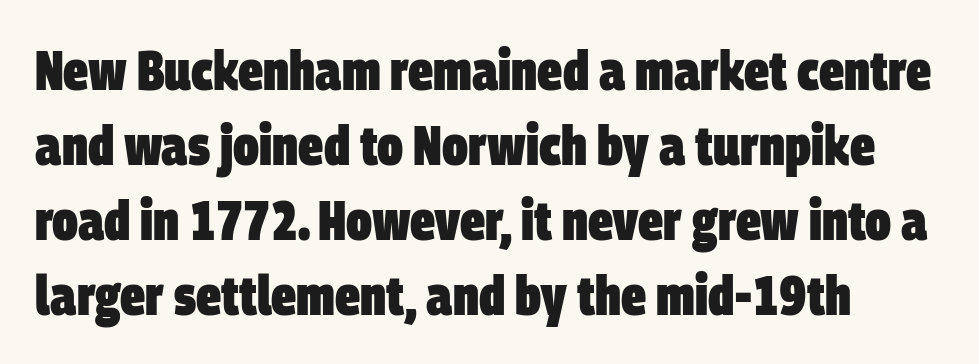
The image shows 56 px heavy, condensed sans-serif type; set left-aligned, normal line spacing (1.34x), normal letter spacing, not underlined; low stroke contrast and a large x-height.
